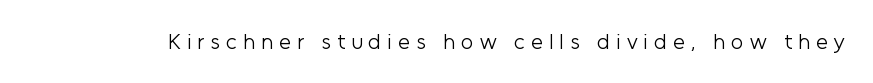
Q: Is the text bold? A: No.
Q: Is the text italic (slanted)? A: No, it is upright.
Q: Is the text underlined? A: No.
Q: Is the spacing between letters normal or unusually wide? A: Unusually wide.
